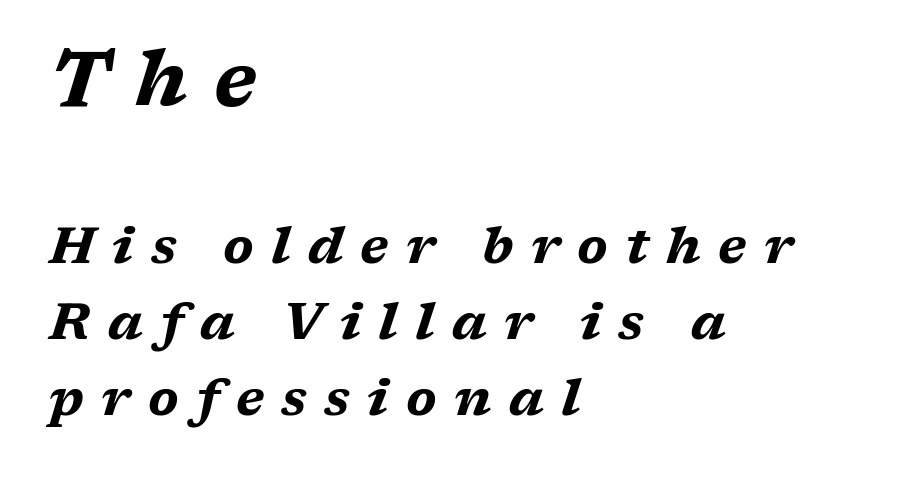
{"italic": "yes", "lean": "right", "slant_degrees": 17, "bold": "yes", "weight": "bold", "width": "wide", "stroke_contrast": "medium", "x_height": "medium", "monospaced": "no", "underline": "no", "align": "left", "line_spacing": "normal", "line_spacing_ratio": 1.49, "letter_spacing": "wide", "letter_spacing_em": 0.34, "larger_block": "first", "size_ratio": 1.51, "glyph_px": 77}
